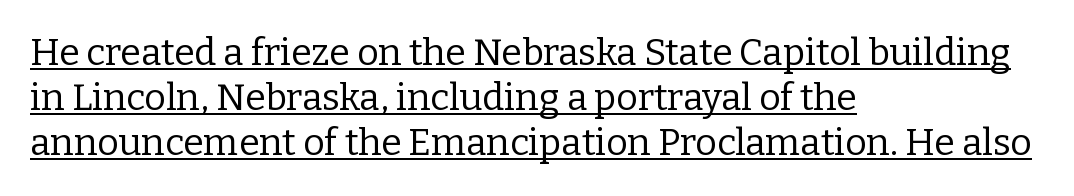
{"serif": "yes", "italic": "no", "bold": "no", "weight": "regular", "width": "normal", "stroke_contrast": "low", "x_height": "medium", "monospaced": "no", "underline": "yes", "align": "left", "line_spacing_ratio": 1.22, "letter_spacing": "normal", "letter_spacing_em": 0.0, "glyph_px": 37}
